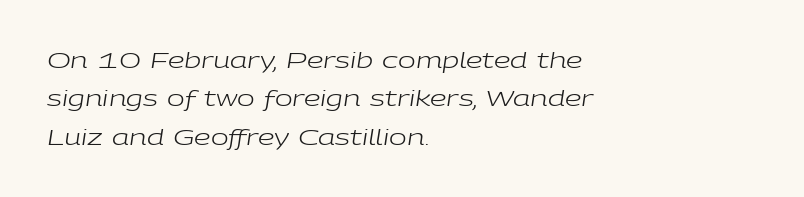
The font sits on the lighter half of the weight spectrum, regular included. Check the space under the baseline: it is left empty. The paragraph has a hard left edge and a soft right edge. The letters are slanted; this is an italic face. Is the letter spacing exaggerated? No — it looks like the ordinary default.
